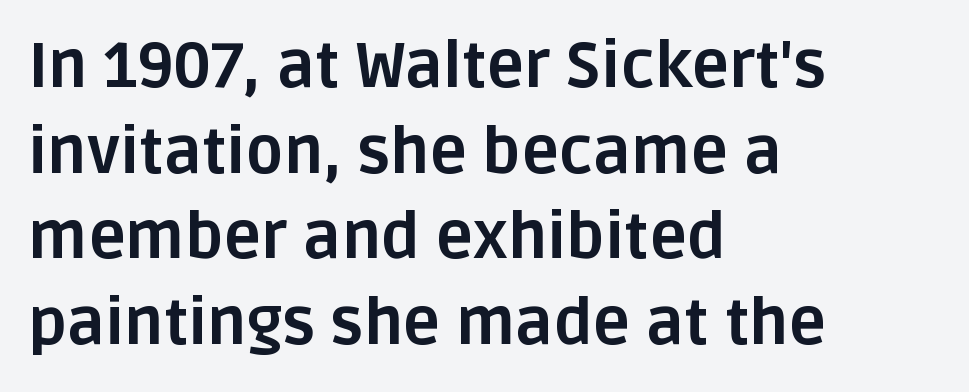
Letter spacing: default. The typesetter chose a ragged-right arrangement here. A full-strength bold gives these letters their thick strokes. Posture: vertical.
